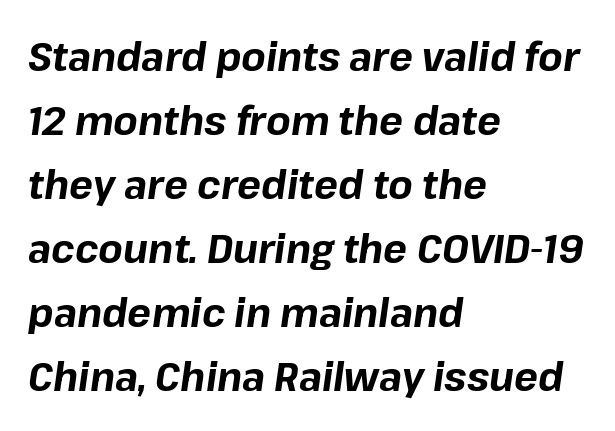
Q: Is the text bold? A: Yes.
Q: Is the text italic (slanted)? A: Yes, it leans right by about 8 degrees.
Q: Is the text underlined? A: No.
Q: How is the paragraph aligned? A: Left-aligned.
Q: Is the spacing between letters normal or unusually wide? A: Normal.
Q: Is the spacing between lines tight, normal or loose? A: Normal.
Q: Width (condensed, normal, or wide)? A: Normal.
Q: Stroke contrast? A: Low.
Q: x-height? A: Medium.
Q: Monospaced? A: No.
